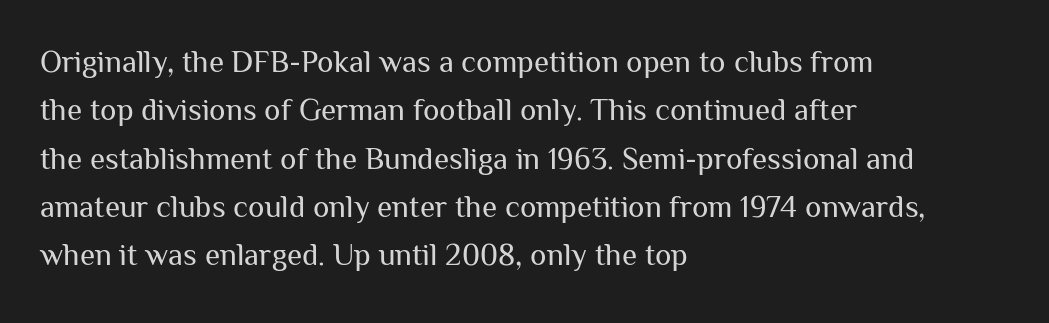
The image shows 31 px regular-weight sans-serif type, upright; set left-aligned, normal line spacing (1.56x), normal letter spacing, not underlined; medium stroke contrast and a medium x-height.
